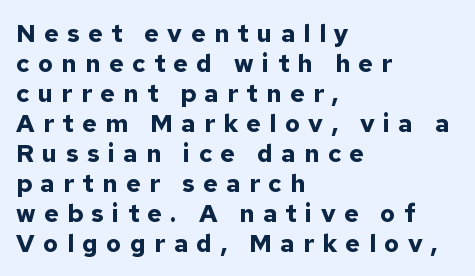
{"italic": "no", "bold": "yes", "underline": "no", "align": "left", "line_spacing_ratio": 1.2, "letter_spacing": "wide", "letter_spacing_em": 0.33, "glyph_px": 25}
